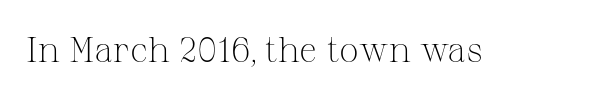
Q: Is the text bold? A: No.
Q: Is the text italic (slanted)? A: No, it is upright.
Q: Is the typeface a serif or a sans-serif typeface? A: Serif.
Q: Is the text underlined? A: No.
Q: Is the spacing between letters normal or unusually wide? A: Normal.
Q: Width (condensed, normal, or wide)? A: Normal.
Q: Stroke contrast? A: Medium.
Q: x-height? A: Medium.
Q: Monospaced? A: No.
